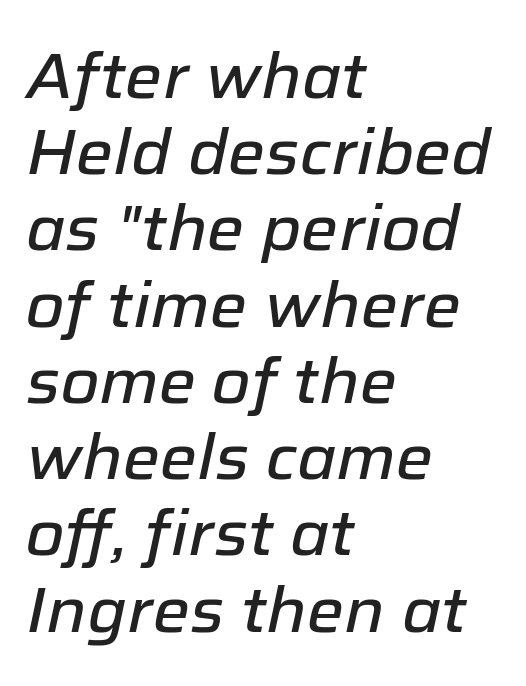
The image shows 63 px text type, italic (leaning right); set left-aligned, line spacing 1.21x, normal letter spacing, not underlined; low stroke contrast and a medium x-height.
